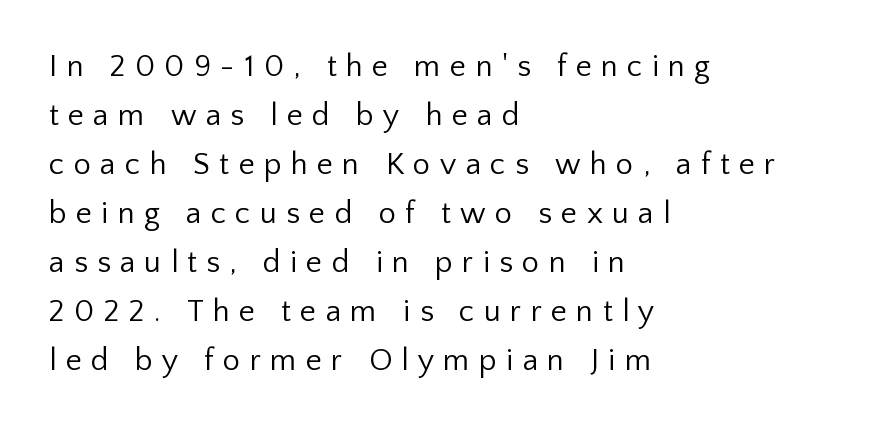
Stroke mass is kept to a normal reading level or below. Designer's note — italics off, roman on. This block has exactly the height ordinary leading produces. Varying glyph widths throughout — classic text-font behaviour. Underlining? Definitely not there. Each letter's strokes conclude bluntly, with no projecting serifs.
